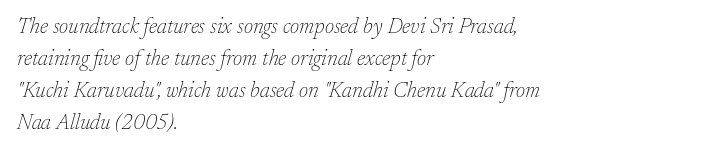
{"italic": "yes", "lean": "right", "slant_degrees": 17, "bold": "no", "underline": "no", "align": "left", "line_spacing": "normal", "line_spacing_ratio": 1.52, "letter_spacing": "normal", "letter_spacing_em": 0.0, "glyph_px": 21}
